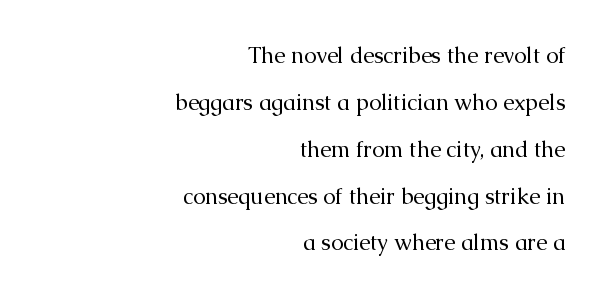
{"italic": "no", "bold": "no", "underline": "no", "align": "right", "line_spacing": "loose", "line_spacing_ratio": 2.13, "letter_spacing": "normal", "letter_spacing_em": 0.0, "glyph_px": 22}
